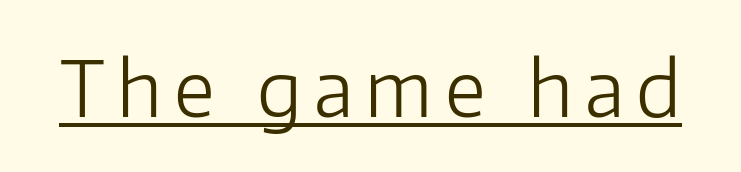
{"serif": "no", "italic": "no", "bold": "no", "weight": "light", "width": "normal", "stroke_contrast": "low", "x_height": "medium", "monospaced": "no", "underline": "yes", "glyph_px": 76}
